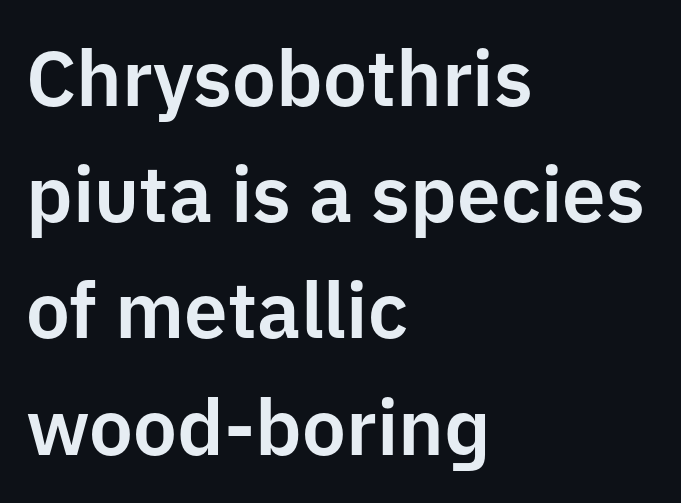
The image shows 78 px sans-serif type, upright; set left-aligned, normal line spacing (1.49x), normal letter spacing, not underlined; low stroke contrast and a medium x-height.
